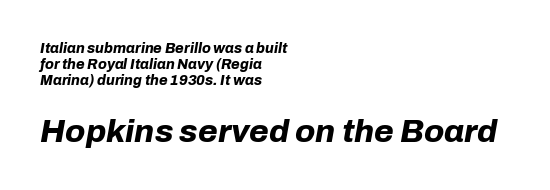
Q: Is the text bold? A: Yes.
Q: Is the text italic (slanted)? A: Yes, it leans right by about 10 degrees.
Q: Is the text underlined? A: No.
Q: How is the paragraph aligned? A: Left-aligned.
Q: Is the spacing between letters normal or unusually wide? A: Normal.
Q: Is the spacing between lines tight, normal or loose? A: Tight.
Q: Which block of text is set in a larger size, the first (top) or the second (bottom)? A: The second (bottom) one.
Q: Width (condensed, normal, or wide)? A: Normal.
Q: Stroke contrast? A: Low.
Q: x-height? A: Medium.
Q: Monospaced? A: No.
